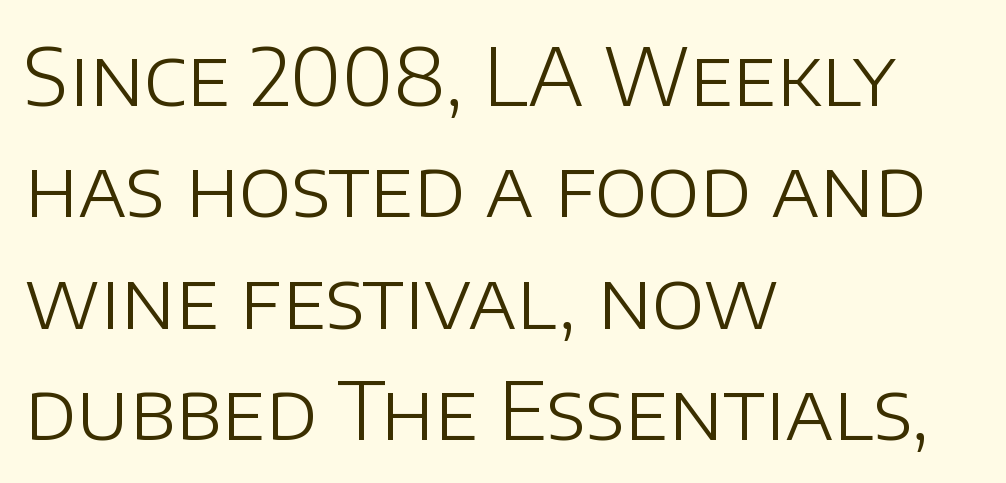
Q: Is the text bold? A: No.
Q: Is the text italic (slanted)? A: No, it is upright.
Q: Is the typeface a serif or a sans-serif typeface? A: Sans-serif.
Q: Is the text underlined? A: No.
Q: How is the paragraph aligned? A: Left-aligned.
Q: Is the spacing between letters normal or unusually wide? A: Normal.
Q: Is the spacing between lines tight, normal or loose? A: Normal.
Q: Width (condensed, normal, or wide)? A: Normal.
Q: Stroke contrast? A: Low.
Q: x-height? A: Large.
Q: Monospaced? A: No.
